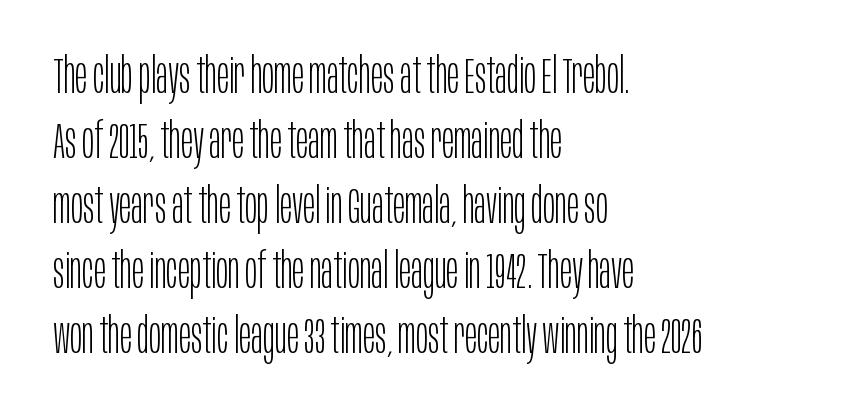
The image shows 50 px light, condensed sans-serif type, upright; set left-aligned, normal line spacing (1.3x), normal letter spacing, not underlined; low stroke contrast and a large x-height.
